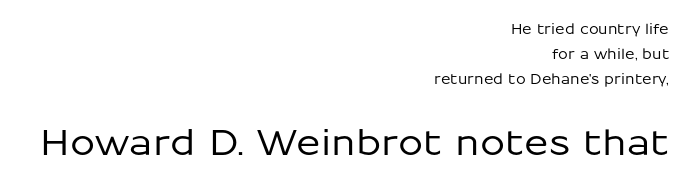
Q: Is the text italic (slanted)? A: No, it is upright.
Q: Is the typeface a serif or a sans-serif typeface? A: Sans-serif.
Q: Is the text underlined? A: No.
Q: How is the paragraph aligned? A: Right-aligned.
Q: Is the spacing between letters normal or unusually wide? A: Normal.
Q: Which block of text is set in a larger size, the first (top) or the second (bottom)? A: The second (bottom) one.
Q: Width (condensed, normal, or wide)? A: Normal.
Q: Stroke contrast? A: Low.
Q: x-height? A: Medium.
Q: Monospaced? A: No.
